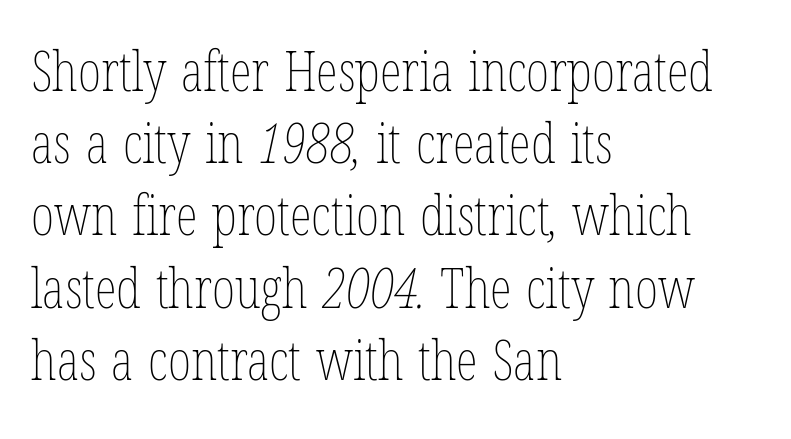
The image shows 56 px thin, condensed type; set left-aligned, normal line spacing (1.29x), normal letter spacing, not underlined; low stroke contrast and a medium x-height.
